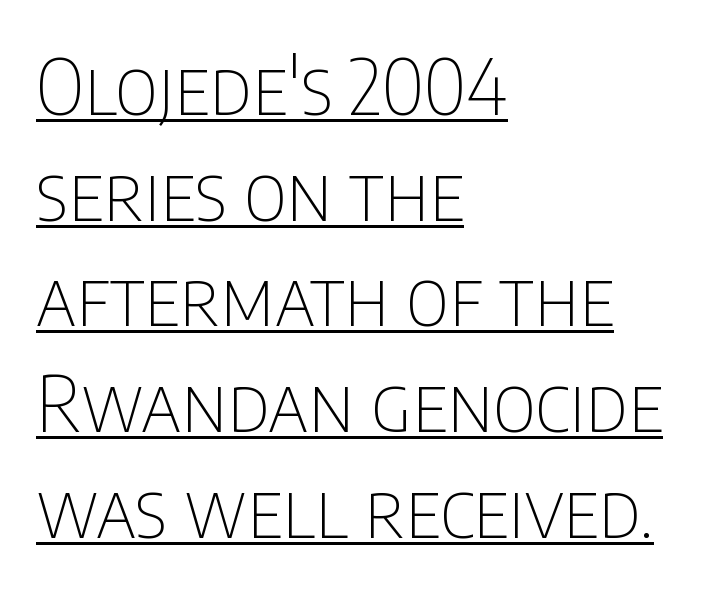
{"serif": "no", "italic": "no", "bold": "no", "weight": "thin", "width": "condensed", "stroke_contrast": "low", "x_height": "large", "monospaced": "no", "underline": "yes", "align": "left", "line_spacing": "normal", "line_spacing_ratio": 1.39, "letter_spacing": "normal", "letter_spacing_em": 0.0, "glyph_px": 76}
